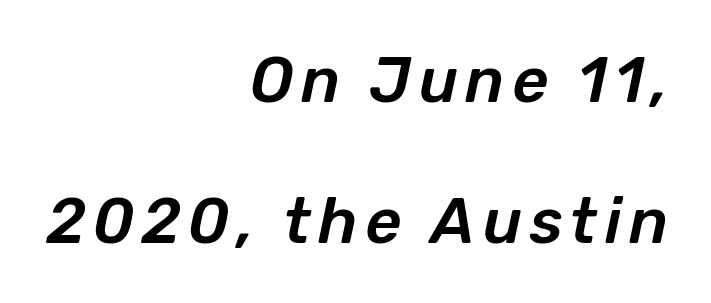
The image shows 63 px text type, italic (leaning right); set right-aligned, loose line spacing (2.24x), not underlined; low stroke contrast and a medium x-height.
